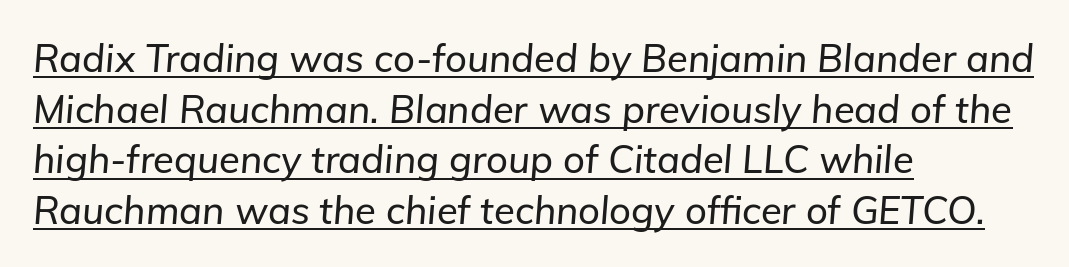
The image shows 38 px text type, italic (leaning right); set left-aligned, normal line spacing (1.33x), normal letter spacing, underlined; low stroke contrast and a medium x-height.
